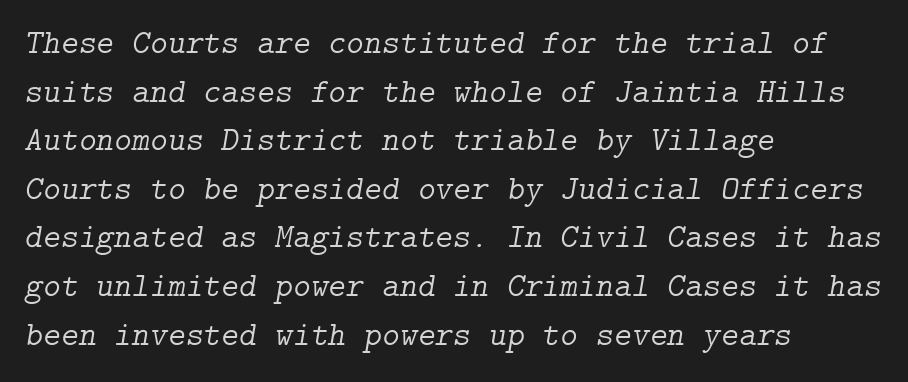
Q: Is the text bold? A: No.
Q: Is the text italic (slanted)? A: Yes, it leans right by about 9 degrees.
Q: Is the typeface a serif or a sans-serif typeface? A: Serif.
Q: Is the text underlined? A: No.
Q: How is the paragraph aligned? A: Left-aligned.
Q: Is the spacing between letters normal or unusually wide? A: Normal.
Q: Is the spacing between lines tight, normal or loose? A: Normal.
Q: Width (condensed, normal, or wide)? A: Normal.
Q: Stroke contrast? A: Low.
Q: x-height? A: Medium.
